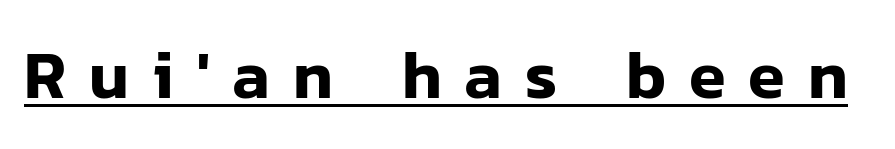
Q: Is the text italic (slanted)? A: No, it is upright.
Q: Is the typeface a serif or a sans-serif typeface? A: Sans-serif.
Q: Is the text underlined? A: Yes.
Q: Is the spacing between letters normal or unusually wide? A: Unusually wide.
Q: Width (condensed, normal, or wide)? A: Normal.
Q: Stroke contrast? A: Low.
Q: x-height? A: Medium.
Q: Monospaced? A: No.
